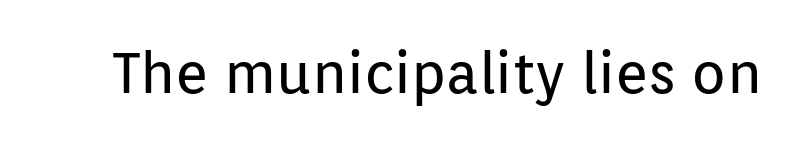
The words here are not underlined. Observe the ordinary spacing: letters are neighbours, not strangers. To sum up the face: it is a sans, with no serifs. This is the regular roman posture of the typeface. Think of a printed novel: that variable character pitch is what you see here.
